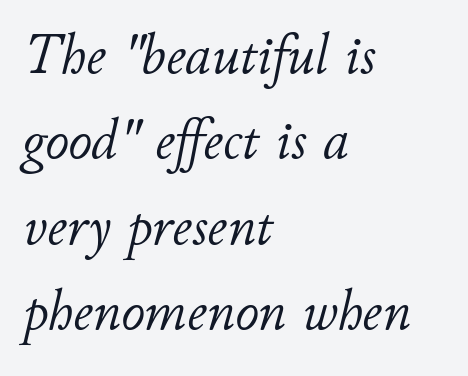
Q: Is the text bold? A: No.
Q: Is the text italic (slanted)? A: Yes, it leans right by about 11 degrees.
Q: Is the text underlined? A: No.
Q: How is the paragraph aligned? A: Left-aligned.
Q: Is the spacing between letters normal or unusually wide? A: Normal.
Q: Is the spacing between lines tight, normal or loose? A: Normal.
Q: Width (condensed, normal, or wide)? A: Normal.
Q: Stroke contrast? A: Low.
Q: x-height? A: Small.
Q: Monospaced? A: No.
